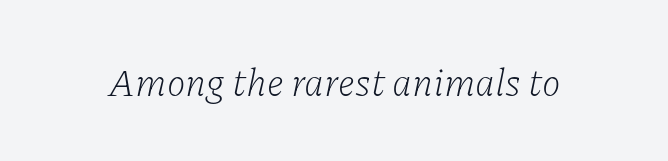
{"serif": "yes", "italic": "yes", "lean": "right", "slant_degrees": 11, "bold": "no", "weight": "light", "width": "normal", "stroke_contrast": "low", "x_height": "medium", "monospaced": "no", "underline": "no", "letter_spacing": "normal", "letter_spacing_em": 0.0, "glyph_px": 38}
